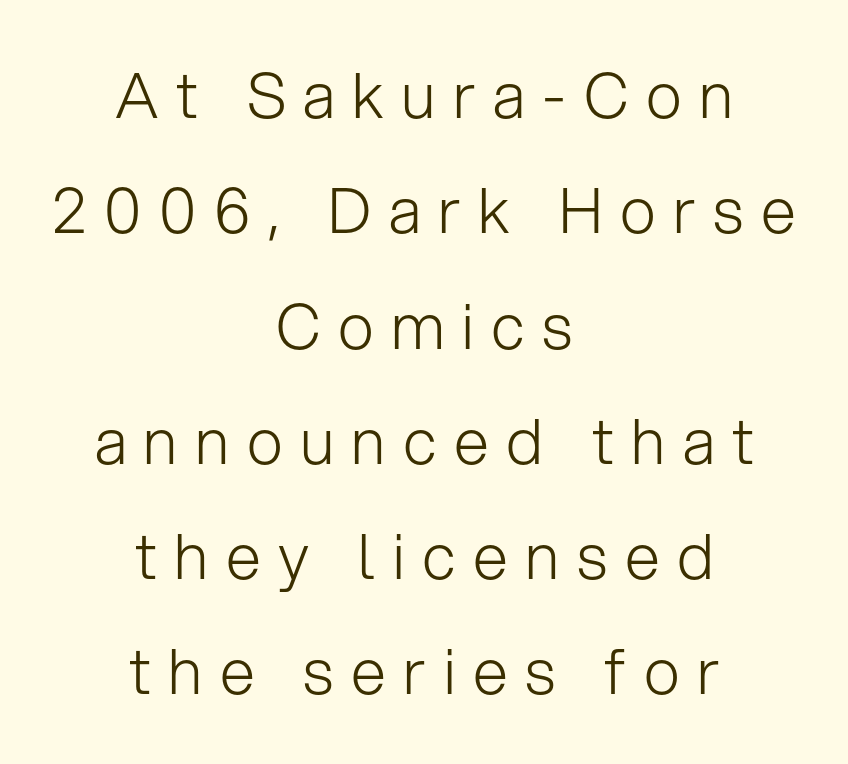
{"serif": "no", "italic": "no", "bold": "no", "weight": "light", "width": "normal", "stroke_contrast": "low", "x_height": "medium", "monospaced": "no", "underline": "no", "align": "center", "line_spacing_ratio": 1.83, "letter_spacing": "wide", "letter_spacing_em": 0.28, "glyph_px": 63}
